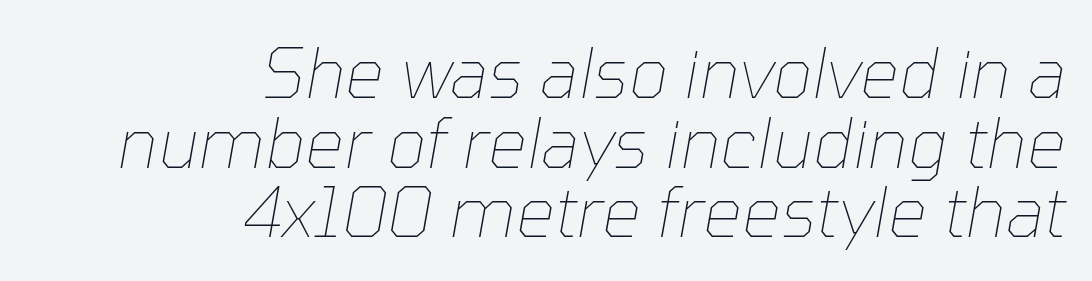
The image shows 69 px thin type, italic (leaning right); set right-aligned, tight line spacing (1.01x), normal letter spacing, not underlined; low stroke contrast and a medium x-height.
